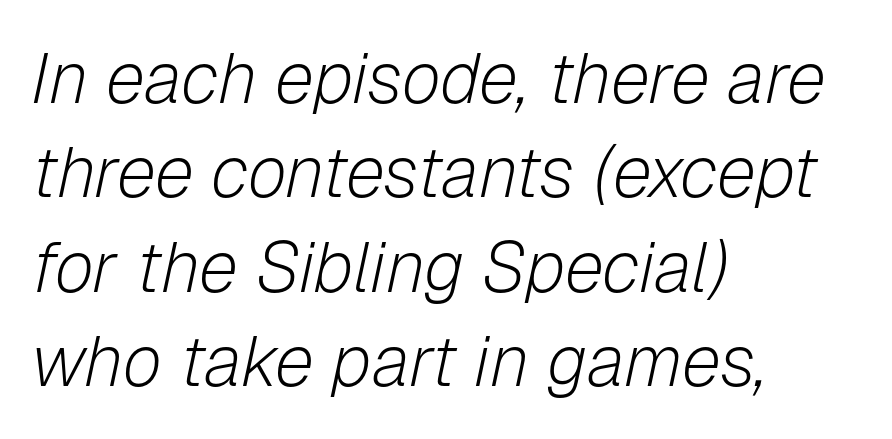
Q: Is the text bold? A: No.
Q: Is the text italic (slanted)? A: Yes, it leans right by about 12 degrees.
Q: Is the text underlined? A: No.
Q: How is the paragraph aligned? A: Left-aligned.
Q: Is the spacing between letters normal or unusually wide? A: Normal.
Q: Is the spacing between lines tight, normal or loose? A: Normal.
Q: Width (condensed, normal, or wide)? A: Normal.
Q: Stroke contrast? A: Low.
Q: x-height? A: Medium.
Q: Monospaced? A: No.
